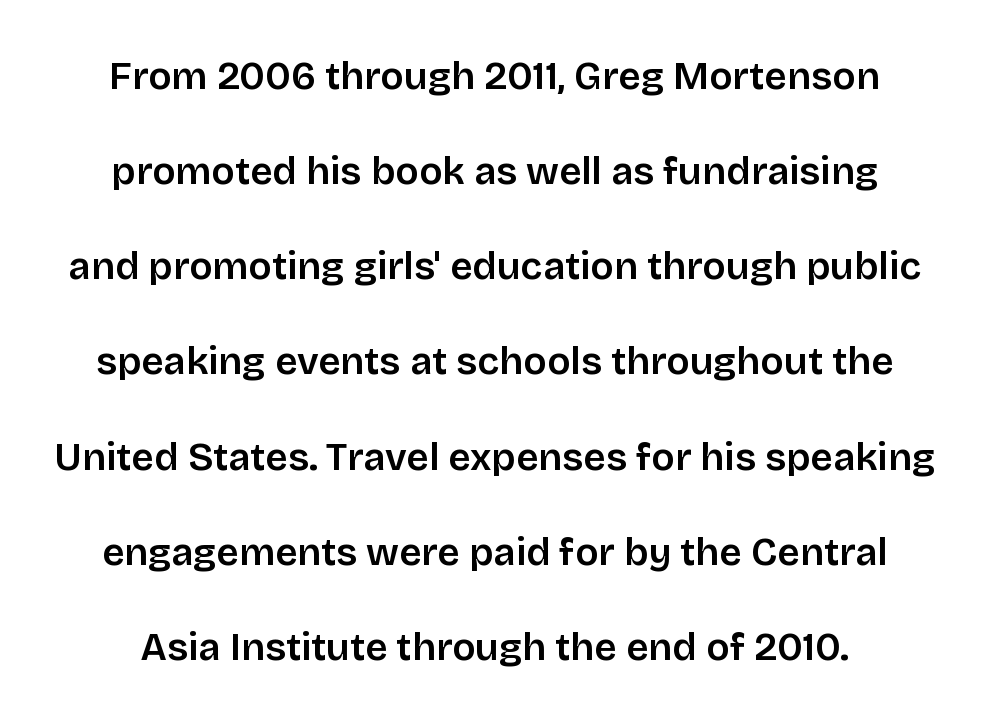
Q: Is the text italic (slanted)? A: No, it is upright.
Q: Is the typeface a serif or a sans-serif typeface? A: Sans-serif.
Q: Is the text underlined? A: No.
Q: Is the spacing between letters normal or unusually wide? A: Normal.
Q: Is the spacing between lines tight, normal or loose? A: Loose.
Q: Width (condensed, normal, or wide)? A: Normal.
Q: Stroke contrast? A: Low.
Q: x-height? A: Large.
Q: Monospaced? A: No.
